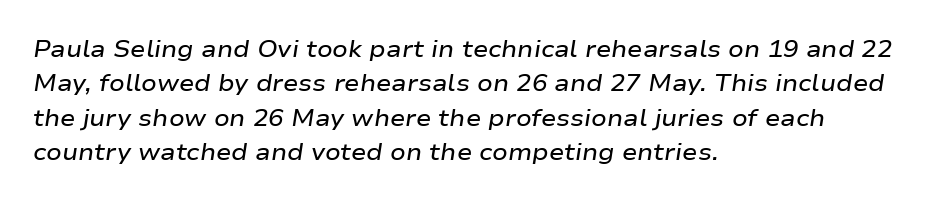
{"italic": "yes", "lean": "right", "slant_degrees": 9, "bold": "semi", "underline": "no", "align": "left", "line_spacing": "normal", "line_spacing_ratio": 1.5, "letter_spacing": "normal", "letter_spacing_em": 0.0, "glyph_px": 23}
